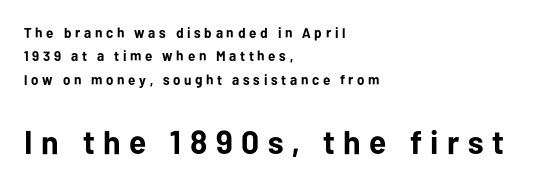
{"serif": "no", "italic": "no", "bold": "yes", "weight": "bold", "width": "normal", "stroke_contrast": "low", "x_height": "medium", "monospaced": "no", "underline": "no", "align": "left", "line_spacing": "normal", "line_spacing_ratio": 1.67, "letter_spacing": "wide", "letter_spacing_em": 0.26, "larger_block": "second", "size_ratio": 2.36, "glyph_px": 33}
